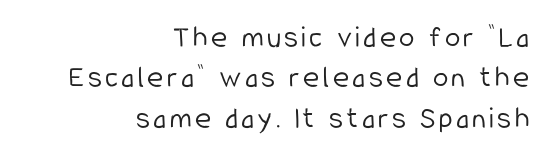
{"serif": "no", "italic": "no", "bold": "no", "weight": "light", "width": "condensed", "stroke_contrast": "low", "x_height": "medium", "monospaced": "no", "underline": "no", "align": "right", "line_spacing": "normal", "line_spacing_ratio": 1.3, "glyph_px": 31}
